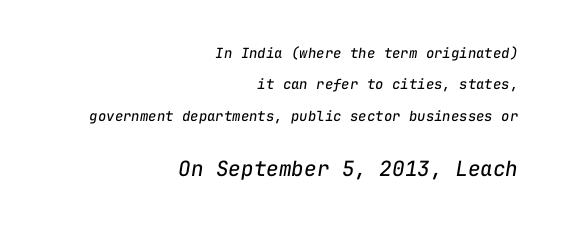
{"italic": "yes", "lean": "right", "slant_degrees": 9, "bold": "no", "underline": "no", "align": "right", "line_spacing": "loose", "line_spacing_ratio": 2.25, "letter_spacing": "normal", "letter_spacing_em": 0.0, "larger_block": "second", "size_ratio": 1.5, "glyph_px": 21}
